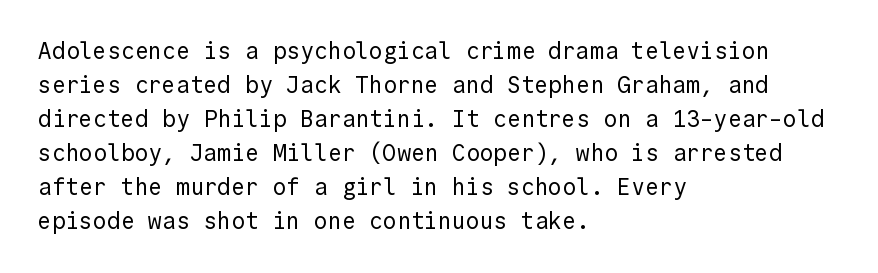
The image shows 23 px text type, upright; set left-aligned, normal line spacing (1.48x), normal letter spacing, not underlined.
